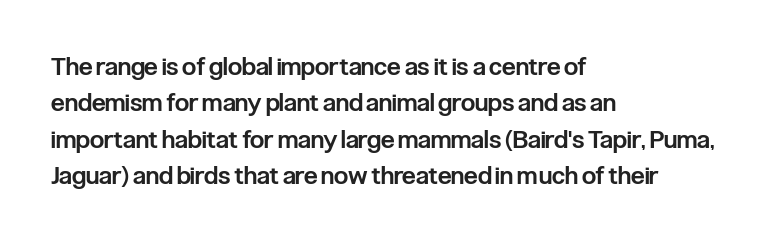
{"italic": "no", "bold": "semi", "underline": "no", "align": "left", "line_spacing": "normal", "line_spacing_ratio": 1.46, "letter_spacing": "normal", "letter_spacing_em": 0.0, "glyph_px": 25}
